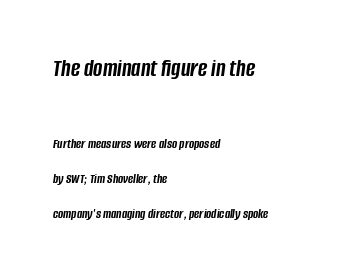
These lines are set flush left with a ragged right edge. Typesetter's note: full bold, strokes at maximum text heaviness. The upper block of text is set noticeably larger than the block beneath it. Type without underlining. Short note: letters normally spaced. The lettering tilts uniformly, giving the passage an italic look.
